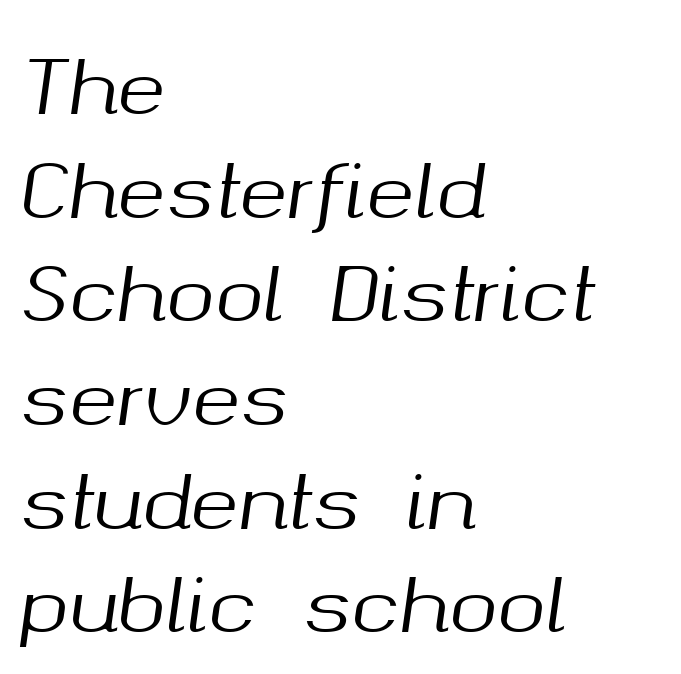
The image shows 73 px text type, italic (leaning right); set left-aligned, normal line spacing (1.42x), normal letter spacing, not underlined; medium stroke contrast and a medium x-height.
